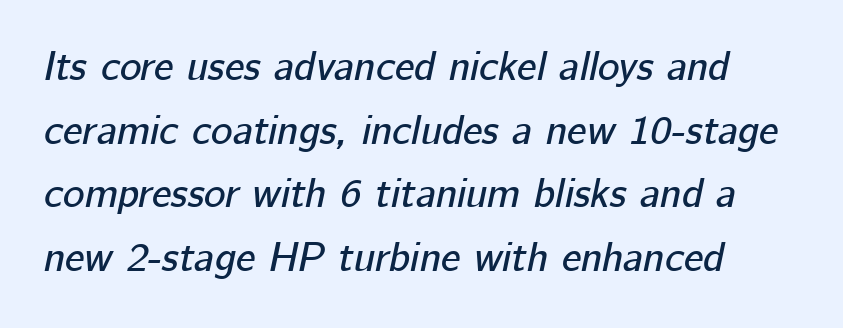
The image shows 41 px text type, italic (leaning right); set left-aligned, normal line spacing (1.55x), normal letter spacing, not underlined; low stroke contrast and a medium x-height.
